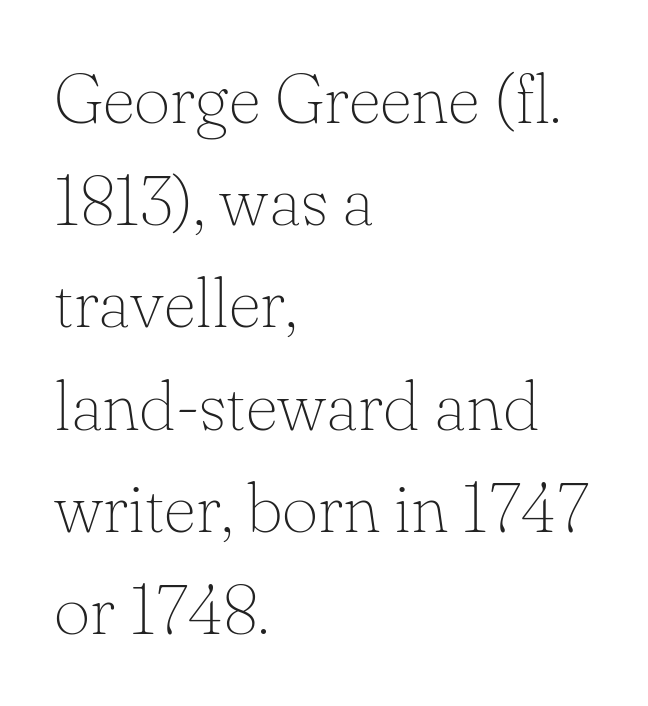
The typesetting does not lean heavy: it is not bold. Line starts are locked; line ends wander. Yep, those are serifs on the letters. Caption: standard tracking, unaltered.
